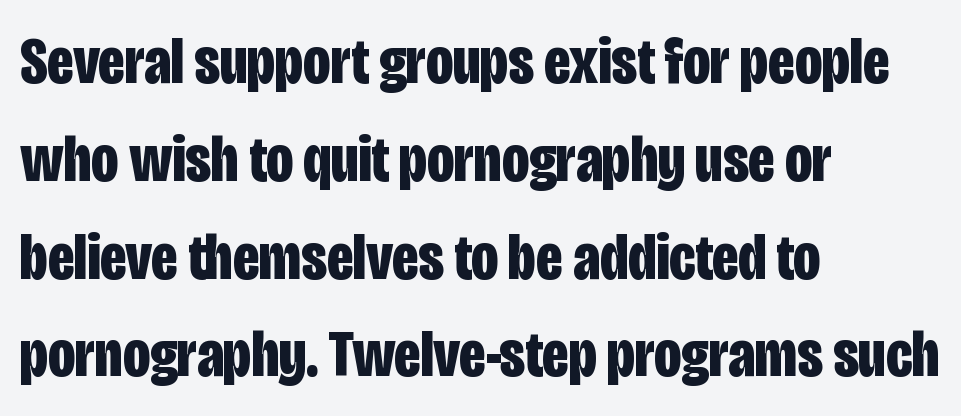
The lettering stays uniformly vertical, giving the passage a roman look. The font is running at its bold setting. Stroke terminals: plain, sans-serif. Is this a fixed-width face? No — the glyphs have proportional, varying widths. Reading down the column, the eye jumps a familiar distance to each next line.
